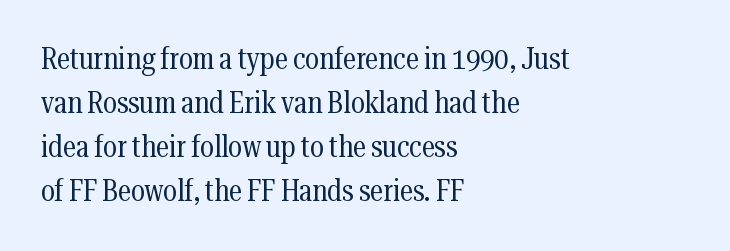
Q: Is the text bold? A: No.
Q: Is the text italic (slanted)? A: No, it is upright.
Q: Is the typeface a serif or a sans-serif typeface? A: Serif.
Q: Is the text underlined? A: No.
Q: How is the paragraph aligned? A: Left-aligned.
Q: Is the spacing between letters normal or unusually wide? A: Normal.
Q: Is the spacing between lines tight, normal or loose? A: Normal.
Q: Width (condensed, normal, or wide)? A: Condensed.
Q: Stroke contrast? A: Medium.
Q: x-height? A: Medium.
Q: Monospaced? A: No.
